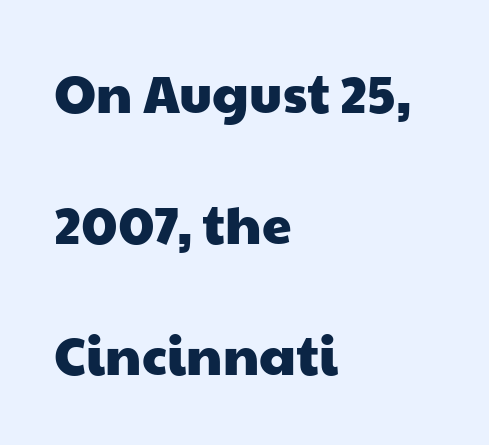
Q: Is the typeface a serif or a sans-serif typeface? A: Sans-serif.
Q: Is the text underlined? A: No.
Q: How is the paragraph aligned? A: Left-aligned.
Q: Is the spacing between letters normal or unusually wide? A: Normal.
Q: Is the spacing between lines tight, normal or loose? A: Loose.
Q: Width (condensed, normal, or wide)? A: Wide.
Q: Stroke contrast? A: Low.
Q: x-height? A: Medium.
Q: Monospaced? A: No.
